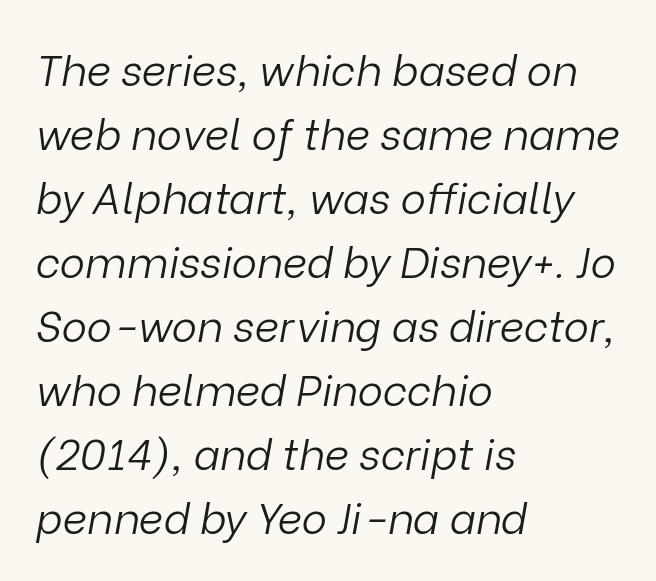
{"italic": "yes", "lean": "right", "slant_degrees": 9, "bold": "no", "weight": "light", "width": "normal", "stroke_contrast": "low", "x_height": "medium", "monospaced": "no", "underline": "no", "align": "left", "line_spacing": "normal", "line_spacing_ratio": 1.49, "letter_spacing": "normal", "letter_spacing_em": 0.0, "glyph_px": 43}
